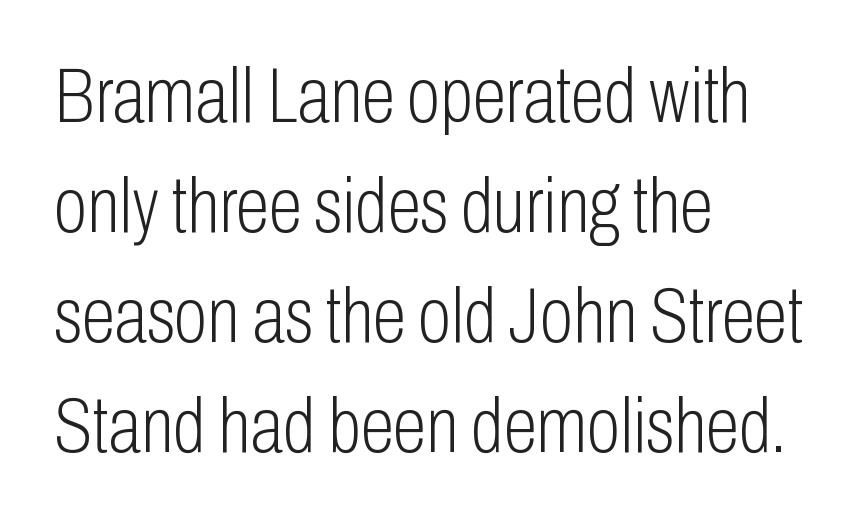
The image shows 77 px light, condensed sans-serif type, upright; set left-aligned, normal line spacing (1.43x), normal letter spacing, not underlined; low stroke contrast and a medium x-height.
